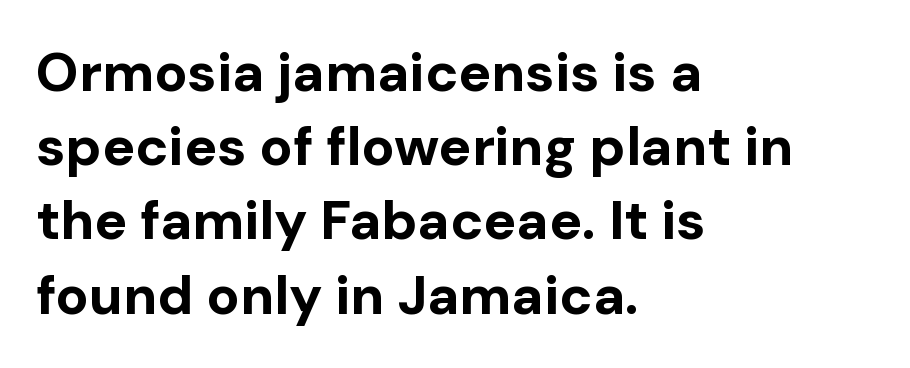
The image shows 55 px bold sans-serif type, upright; set left-aligned, normal line spacing (1.35x), normal letter spacing, not underlined; low stroke contrast and a medium x-height.
